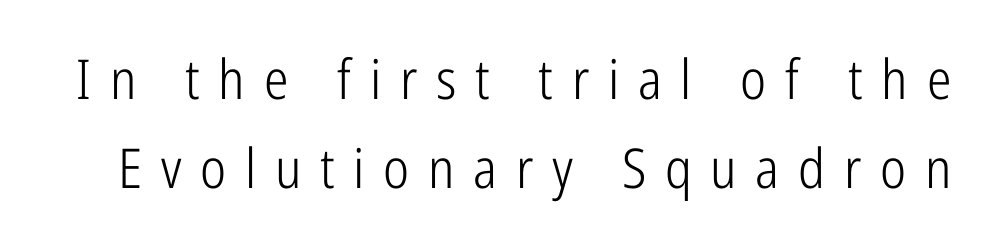
Q: Is the text bold? A: No.
Q: Is the text italic (slanted)? A: No, it is upright.
Q: Is the typeface a serif or a sans-serif typeface? A: Sans-serif.
Q: Is the text underlined? A: No.
Q: Is the spacing between letters normal or unusually wide? A: Unusually wide.
Q: Is the spacing between lines tight, normal or loose? A: Normal.
Q: Width (condensed, normal, or wide)? A: Condensed.
Q: Stroke contrast? A: Low.
Q: x-height? A: Medium.
Q: Monospaced? A: No.
